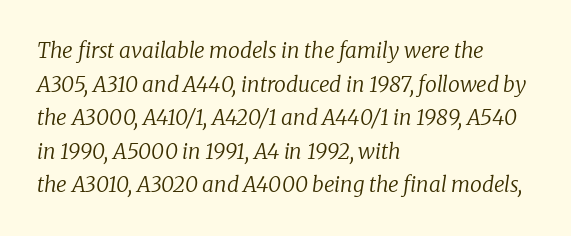
The image shows 21 px text type, italic (leaning right); set left-aligned, normal line spacing (1.6x), normal letter spacing, not underlined.
